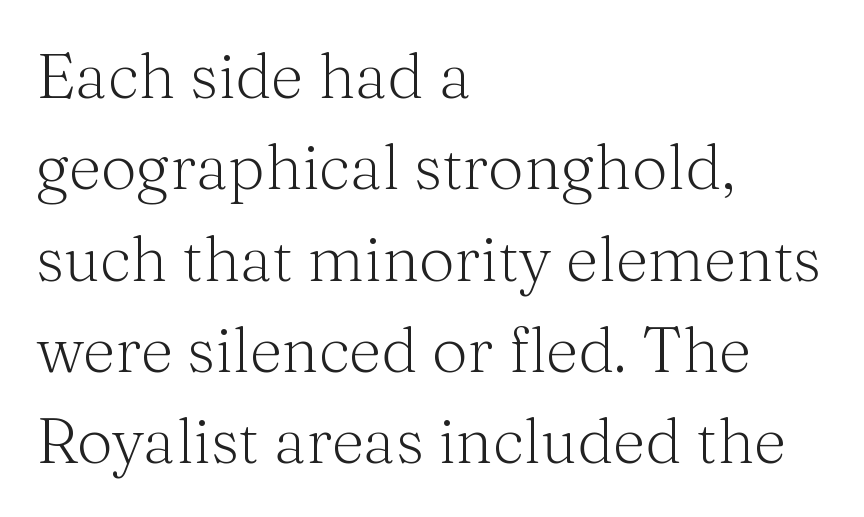
The image shows 63 px light serif type, upright; set left-aligned, normal line spacing (1.45x), normal letter spacing, not underlined; medium stroke contrast and a medium x-height.
